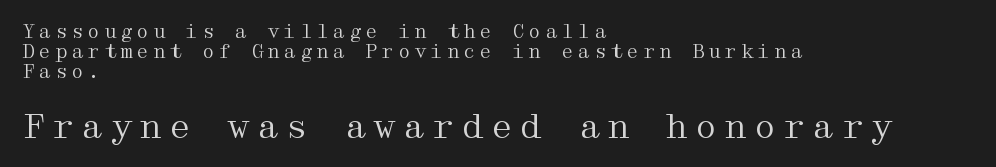
{"serif": "yes", "italic": "no", "bold": "no", "weight": "regular", "width": "wide", "stroke_contrast": "medium", "x_height": "medium", "underline": "no", "align": "left", "line_spacing": "tight", "line_spacing_ratio": 1.06, "larger_block": "second", "size_ratio": 1.79, "glyph_px": 34}
